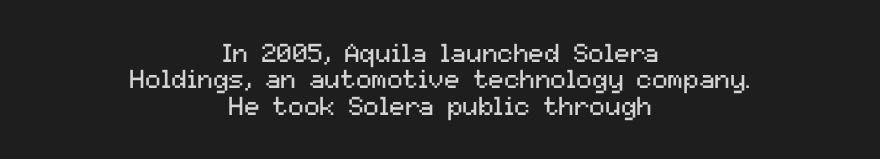
Line starts and ends both wander, symmetrically. No italicization has been applied; the sample stays upright. These lines huddle together more closely than default settings would place them. Nothing unusual about the tracking: characters are spaced as the font intends.
